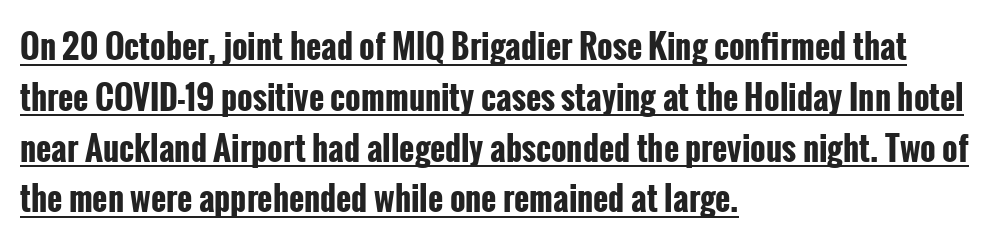
The image shows 33 px bold, condensed sans-serif type, upright; set left-aligned, normal line spacing (1.54x), normal letter spacing, underlined; low stroke contrast and a medium x-height.
